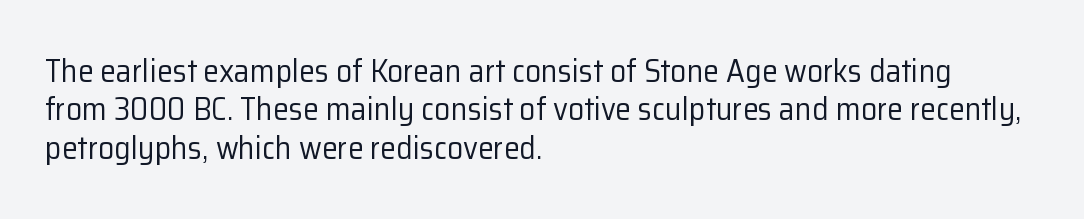
Q: Is the text bold? A: No.
Q: Is the text italic (slanted)? A: No, it is upright.
Q: Is the typeface a serif or a sans-serif typeface? A: Sans-serif.
Q: Is the text underlined? A: No.
Q: How is the paragraph aligned? A: Left-aligned.
Q: Is the spacing between letters normal or unusually wide? A: Normal.
Q: Width (condensed, normal, or wide)? A: Normal.
Q: Stroke contrast? A: Low.
Q: x-height? A: Medium.
Q: Monospaced? A: No.
